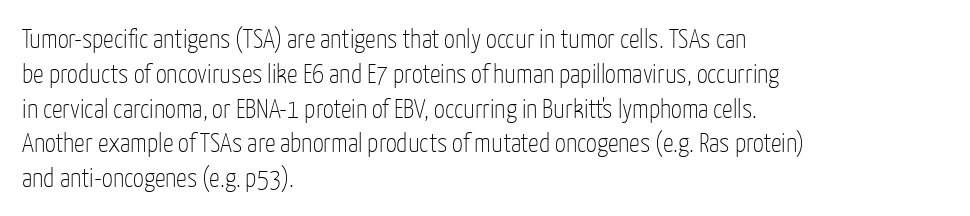
Q: Is the text bold? A: No.
Q: Is the text italic (slanted)? A: No, it is upright.
Q: Is the text underlined? A: No.
Q: How is the paragraph aligned? A: Left-aligned.
Q: Is the spacing between letters normal or unusually wide? A: Normal.
Q: Is the spacing between lines tight, normal or loose? A: Normal.
